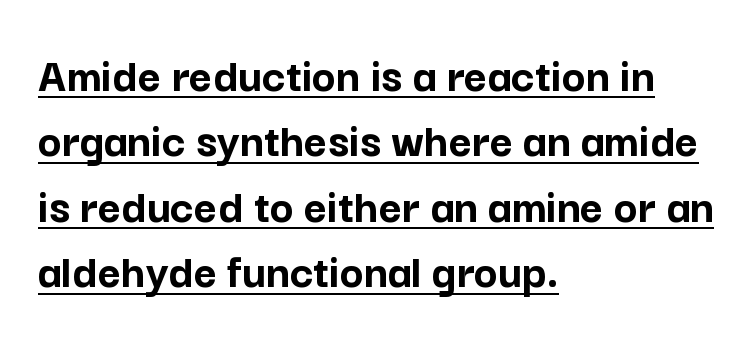
The image shows 50 px semibold sans-serif type, upright; set left-aligned, normal line spacing (1.31x), normal letter spacing, underlined; low stroke contrast and a medium x-height.
